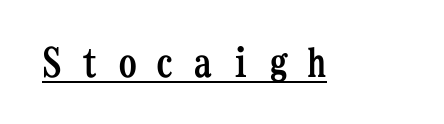
{"serif": "yes", "italic": "no", "bold": "yes", "weight": "semibold", "width": "condensed", "stroke_contrast": "low", "x_height": "medium", "monospaced": "yes", "underline": "yes", "letter_spacing": "wide", "letter_spacing_em": 0.47, "glyph_px": 39}
